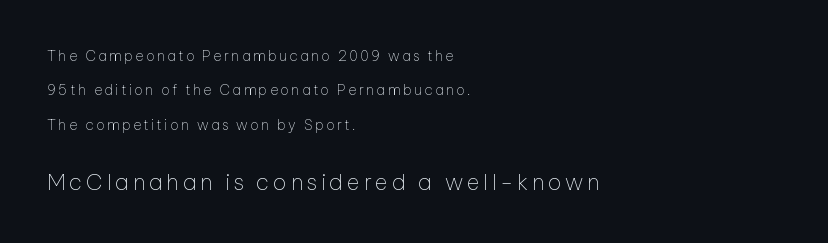
Where is the straight margin? On the left. Descenders are the only things crossing below the line. Weight: not bold — regular or lighter. Caption: upper text group reduced, lower text group enlarged. Italic? Not at all — the glyphs are vertical. Horizontal bands of white between lines are thick stripes.
